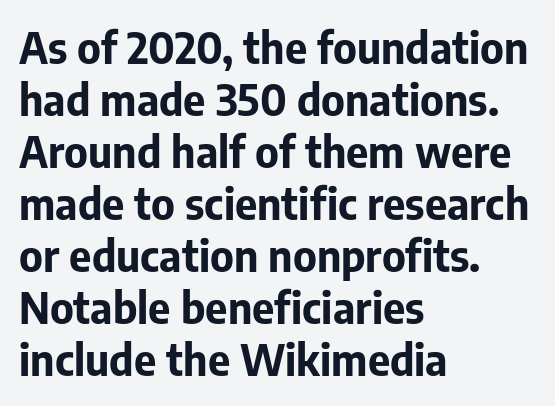
The image shows 43 px bold sans-serif type, upright; set left-aligned, line spacing 1.21x, normal letter spacing, not underlined; low stroke contrast and a medium x-height.
